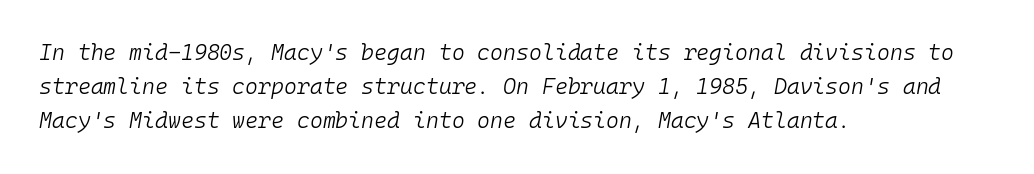
Q: Is the text bold? A: No.
Q: Is the text italic (slanted)? A: Yes, it leans right by about 10 degrees.
Q: Is the text underlined? A: No.
Q: How is the paragraph aligned? A: Left-aligned.
Q: Is the spacing between letters normal or unusually wide? A: Normal.
Q: Is the spacing between lines tight, normal or loose? A: Normal.
